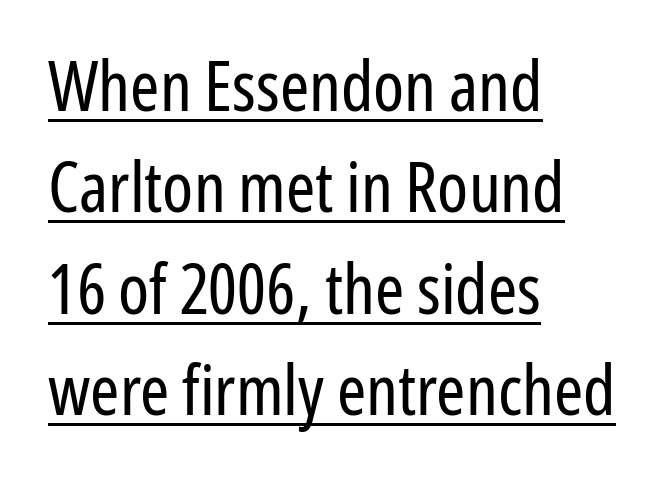
{"serif": "no", "italic": "no", "bold": "no", "weight": "regular", "width": "condensed", "stroke_contrast": "low", "x_height": "medium", "monospaced": "no", "underline": "yes", "align": "left", "line_spacing": "normal", "line_spacing_ratio": 1.45, "letter_spacing": "normal", "letter_spacing_em": 0.0, "glyph_px": 70}
